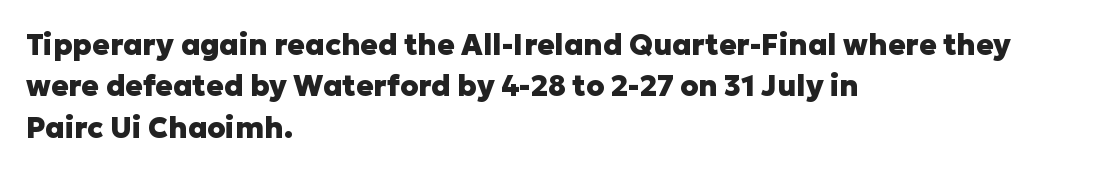
{"serif": "no", "italic": "no", "bold": "yes", "weight": "heavy", "width": "normal", "stroke_contrast": "low", "x_height": "medium", "monospaced": "no", "underline": "no", "align": "left", "line_spacing": "normal", "line_spacing_ratio": 1.43, "letter_spacing": "normal", "letter_spacing_em": 0.0, "glyph_px": 29}
